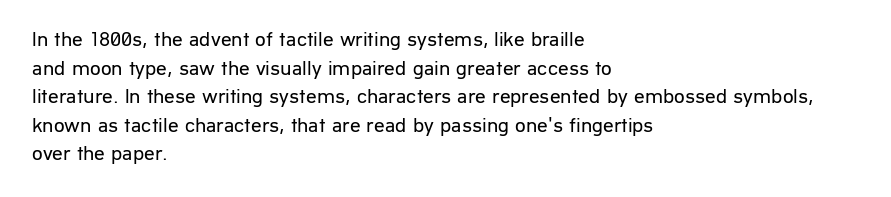
The image shows 21 px text type, upright; set left-aligned, normal line spacing (1.36x), normal letter spacing, not underlined.
